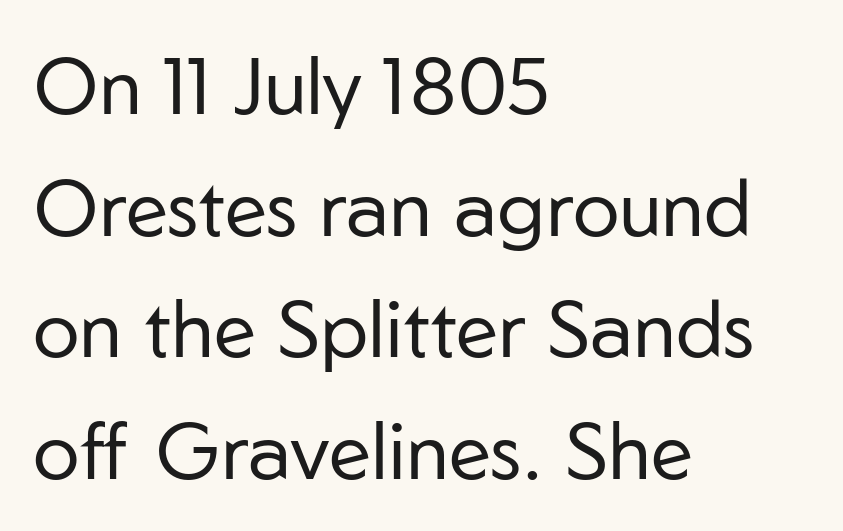
Q: Is the text bold? A: No.
Q: Is the text italic (slanted)? A: No, it is upright.
Q: Is the typeface a serif or a sans-serif typeface? A: Sans-serif.
Q: Is the text underlined? A: No.
Q: How is the paragraph aligned? A: Left-aligned.
Q: Is the spacing between letters normal or unusually wide? A: Normal.
Q: Is the spacing between lines tight, normal or loose? A: Normal.
Q: Width (condensed, normal, or wide)? A: Normal.
Q: Stroke contrast? A: Low.
Q: x-height? A: Medium.
Q: Monospaced? A: No.
